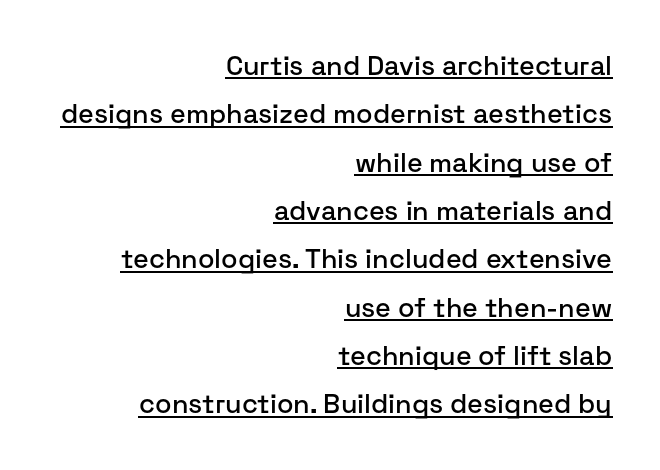
The image shows 27 px text type, upright; set right-aligned, line spacing 1.79x, normal letter spacing, underlined.
